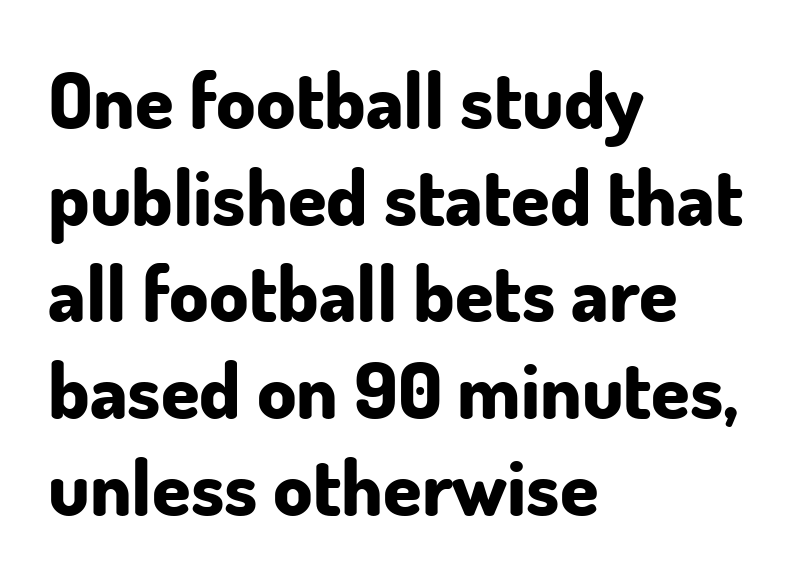
Q: Is the text bold? A: Yes.
Q: Is the text italic (slanted)? A: No, it is upright.
Q: Is the typeface a serif or a sans-serif typeface? A: Sans-serif.
Q: Is the text underlined? A: No.
Q: How is the paragraph aligned? A: Left-aligned.
Q: Is the spacing between letters normal or unusually wide? A: Normal.
Q: Width (condensed, normal, or wide)? A: Normal.
Q: Stroke contrast? A: Low.
Q: x-height? A: Small.
Q: Monospaced? A: No.
